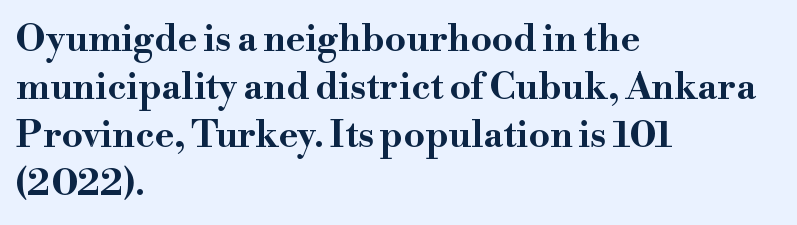
{"serif": "yes", "italic": "no", "bold": "yes", "weight": "bold", "width": "wide", "stroke_contrast": "high", "x_height": "small", "monospaced": "no", "underline": "no", "align": "left", "line_spacing": "normal", "line_spacing_ratio": 1.3, "letter_spacing": "normal", "letter_spacing_em": 0.0, "glyph_px": 37}
